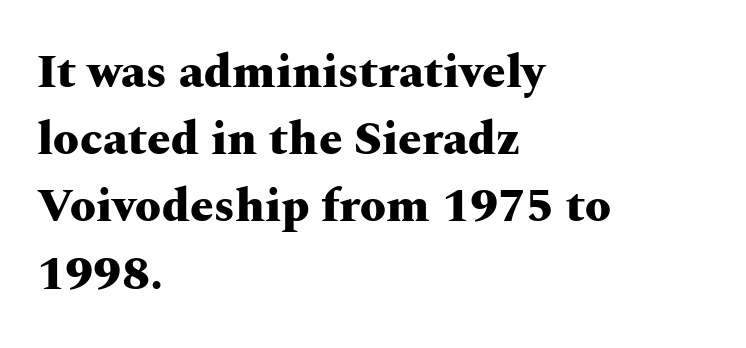
{"serif": "yes", "italic": "no", "bold": "yes", "weight": "heavy", "width": "wide", "stroke_contrast": "medium", "x_height": "medium", "monospaced": "no", "underline": "no", "align": "left", "line_spacing": "normal", "line_spacing_ratio": 1.43, "letter_spacing": "normal", "letter_spacing_em": 0.0, "glyph_px": 47}
